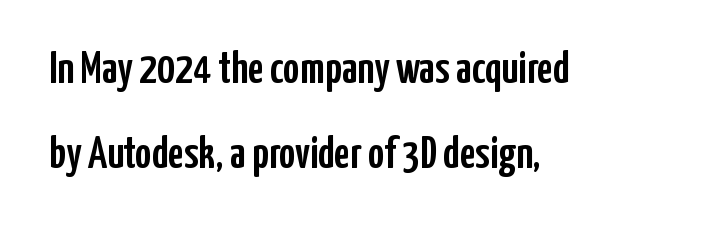
{"serif": "no", "italic": "no", "width": "condensed", "stroke_contrast": "low", "x_height": "medium", "monospaced": "no", "underline": "no", "align": "left", "line_spacing": "loose", "line_spacing_ratio": 1.9, "letter_spacing": "normal", "letter_spacing_em": 0.0, "glyph_px": 45}
